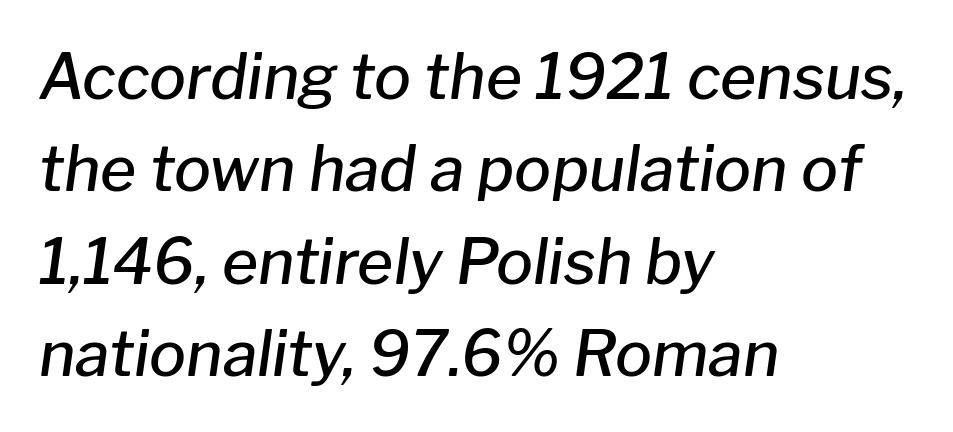
{"italic": "yes", "lean": "right", "slant_degrees": 8, "bold": "semi", "weight": "semibold", "width": "normal", "stroke_contrast": "low", "x_height": "medium", "monospaced": "no", "underline": "no", "align": "left", "line_spacing": "normal", "line_spacing_ratio": 1.49, "letter_spacing": "normal", "letter_spacing_em": 0.0, "glyph_px": 62}
